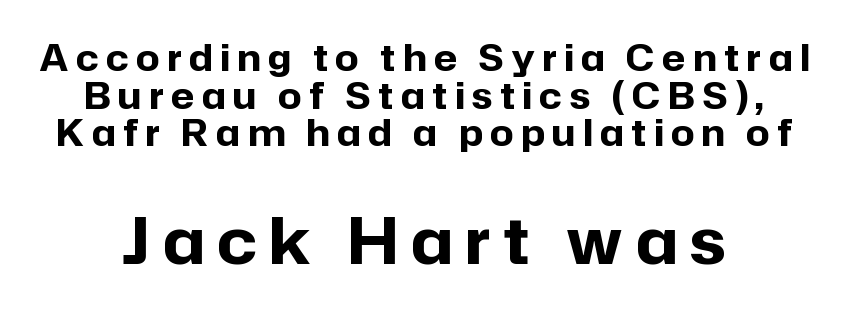
{"serif": "no", "italic": "no", "bold": "yes", "weight": "bold", "width": "normal", "stroke_contrast": "low", "x_height": "medium", "monospaced": "no", "underline": "no", "align": "center", "line_spacing": "tight", "line_spacing_ratio": 1.02, "letter_spacing": "wide", "letter_spacing_em": 0.2, "larger_block": "second", "size_ratio": 1.73, "glyph_px": 64}
